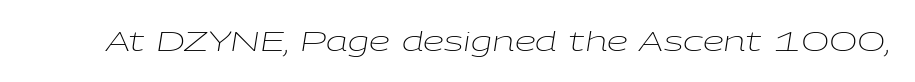
Rendered with sloped, italic letterforms. The strokes carry an ordinary text weight at most. How are the letters spaced? Ordinarily, with no added tracking. The zone under the glyphs is completely vacant.
